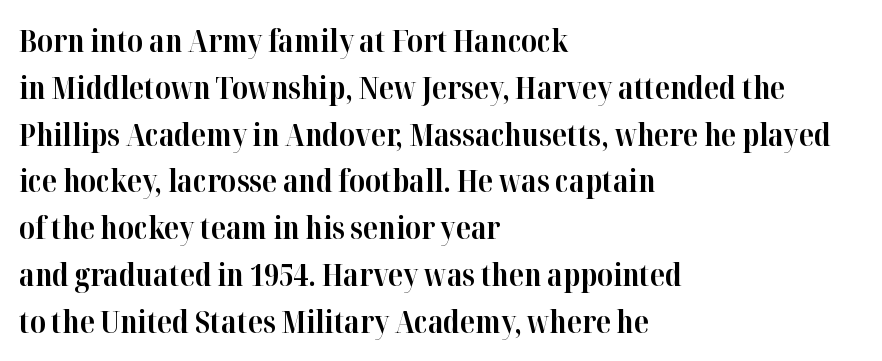
{"serif": "yes", "italic": "no", "bold": "yes", "weight": "bold", "width": "normal", "stroke_contrast": "high", "x_height": "medium", "monospaced": "no", "underline": "no", "align": "left", "line_spacing": "normal", "line_spacing_ratio": 1.56, "letter_spacing": "normal", "letter_spacing_em": 0.0, "glyph_px": 30}
